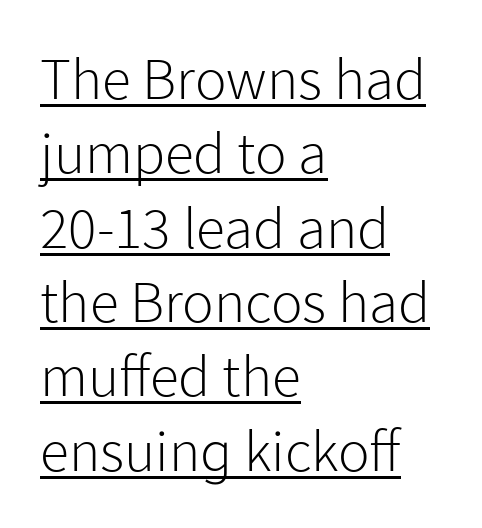
Q: Is the text bold? A: No.
Q: Is the text italic (slanted)? A: No, it is upright.
Q: Is the typeface a serif or a sans-serif typeface? A: Sans-serif.
Q: Is the text underlined? A: Yes.
Q: How is the paragraph aligned? A: Left-aligned.
Q: Is the spacing between letters normal or unusually wide? A: Normal.
Q: Is the spacing between lines tight, normal or loose? A: Normal.
Q: Width (condensed, normal, or wide)? A: Normal.
Q: Stroke contrast? A: Low.
Q: x-height? A: Medium.
Q: Monospaced? A: No.
